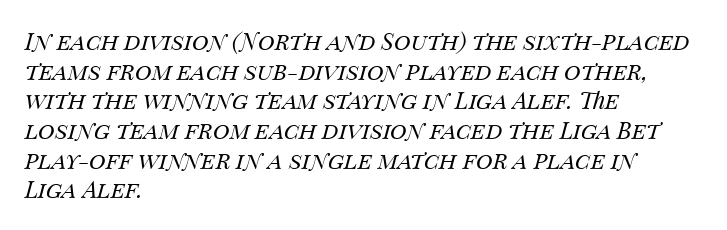
{"italic": "yes", "lean": "right", "slant_degrees": 14, "bold": "no", "underline": "no", "align": "left", "line_spacing": "normal", "line_spacing_ratio": 1.29, "letter_spacing": "normal", "letter_spacing_em": 0.0, "glyph_px": 23}
